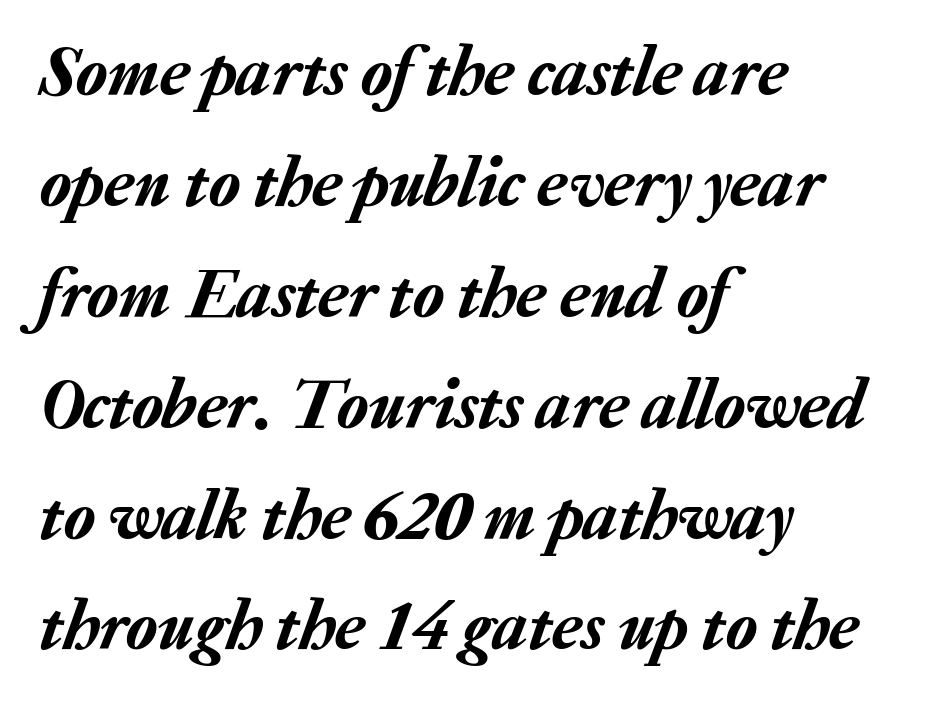
What stands out about the letter spacing? Nothing — it is the standard amount. Italic? Definitely — the glyphs are oblique. This sample keeps an unexceptional amount of space between lines. The gap between lines stays unmarked. You could not count columns in this text — the font is proportionally spaced. Reading down the block, your eye returns to a fixed left position each line.
